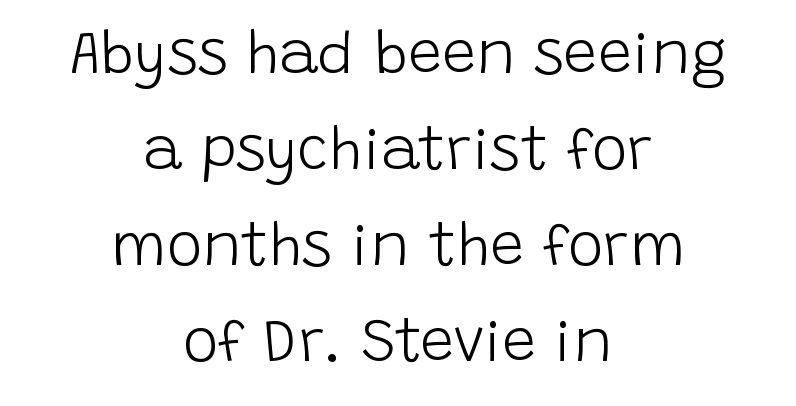
Reading down the block, each line starts at a different indent, mirrored at its end. Nothing heavy about these letters — not bold at all. Looks like regular typesetting: each glyph gets only the width it needs. The designer left line spacing at the default. Tracking value appears to be zero — textbook default spacing. Grotesque or geometric, the face here clearly has no serifs.
